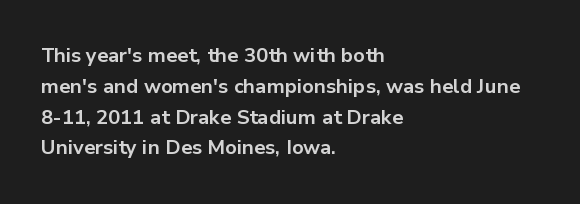
Q: Is the text bold? A: Yes.
Q: Is the text italic (slanted)? A: No, it is upright.
Q: Is the text underlined? A: No.
Q: How is the paragraph aligned? A: Left-aligned.
Q: Is the spacing between letters normal or unusually wide? A: Normal.
Q: Is the spacing between lines tight, normal or loose? A: Normal.
